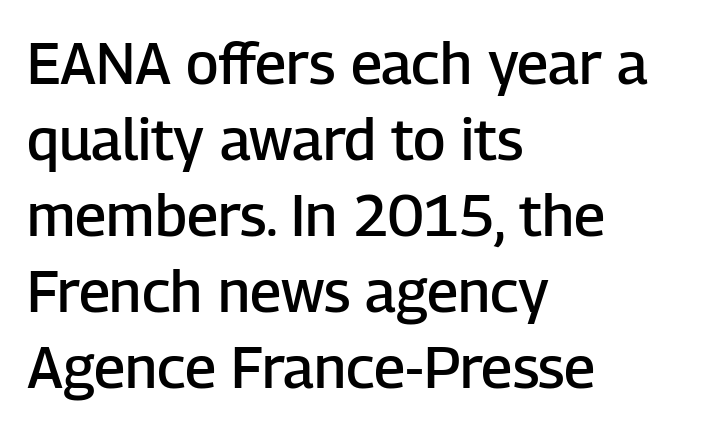
The image shows 58 px semibold sans-serif type, upright; set left-aligned, normal line spacing (1.31x), normal letter spacing, not underlined; low stroke contrast and a medium x-height.
